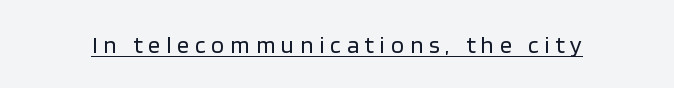
{"italic": "no", "bold": "no", "underline": "yes", "letter_spacing": "wide", "letter_spacing_em": 0.25, "glyph_px": 24}
